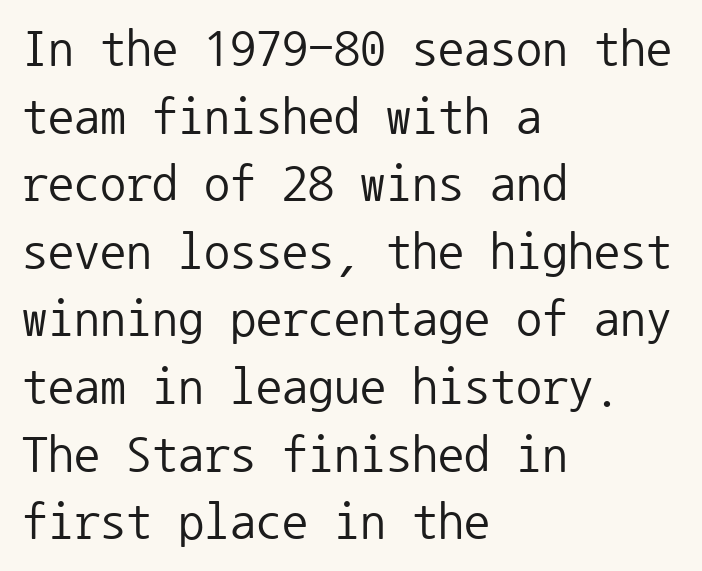
{"serif": "no", "italic": "no", "bold": "no", "weight": "regular", "width": "normal", "stroke_contrast": "low", "x_height": "medium", "monospaced": "yes", "underline": "no", "align": "left", "line_spacing": "normal", "line_spacing_ratio": 1.3, "letter_spacing": "normal", "letter_spacing_em": 0.0, "glyph_px": 52}
